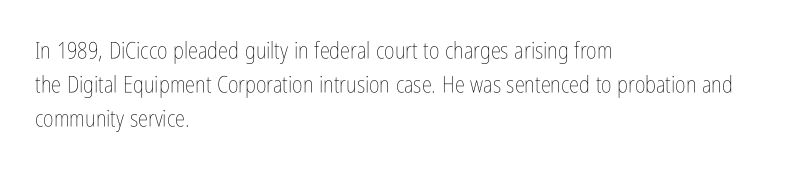
The image shows 23 px text type, upright; set left-aligned, normal line spacing (1.47x), normal letter spacing, not underlined.
